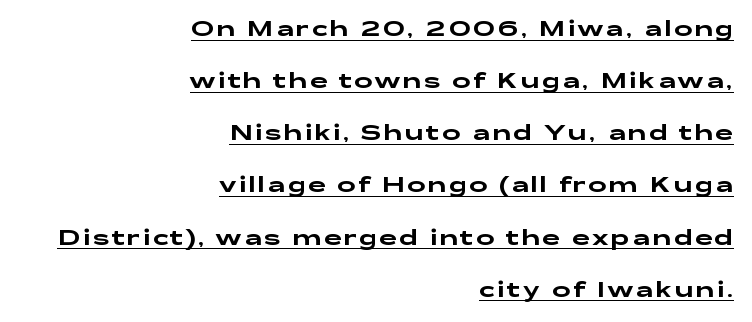
The image shows 22 px text type, upright; set right-aligned, loose line spacing (2.37x), underlined.
